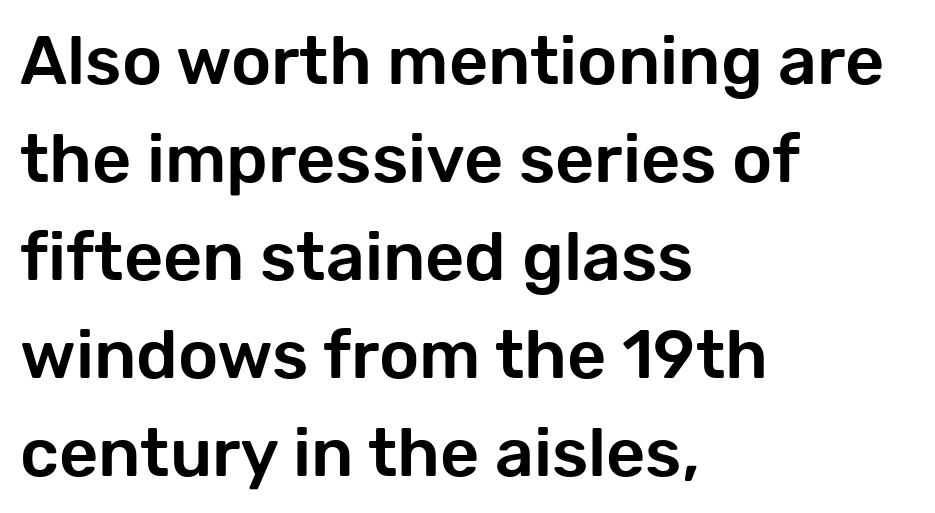
{"serif": "no", "italic": "no", "width": "normal", "stroke_contrast": "low", "x_height": "medium", "monospaced": "no", "underline": "no", "align": "left", "line_spacing": "normal", "line_spacing_ratio": 1.44, "letter_spacing": "normal", "letter_spacing_em": 0.0, "glyph_px": 68}
